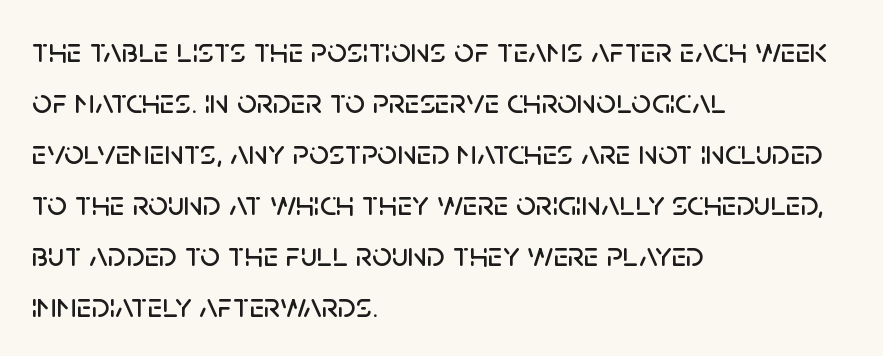
A typesetter would label this face a sans. Is the block centered? No — it sits flush against the left margin. The specimen omits any rule beneath the text block's lines. A roman cut, with each character standing at attention. Does the leading feel generous? No, just average.
